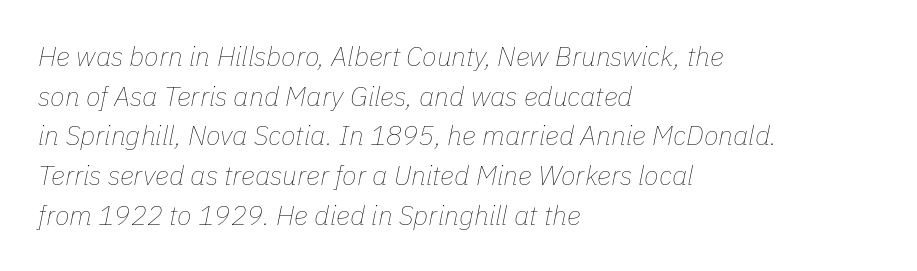
Q: Is the text bold? A: No.
Q: Is the text italic (slanted)? A: Yes, it leans right by about 11 degrees.
Q: Is the text underlined? A: No.
Q: How is the paragraph aligned? A: Left-aligned.
Q: Is the spacing between letters normal or unusually wide? A: Normal.
Q: Is the spacing between lines tight, normal or loose? A: Normal.
